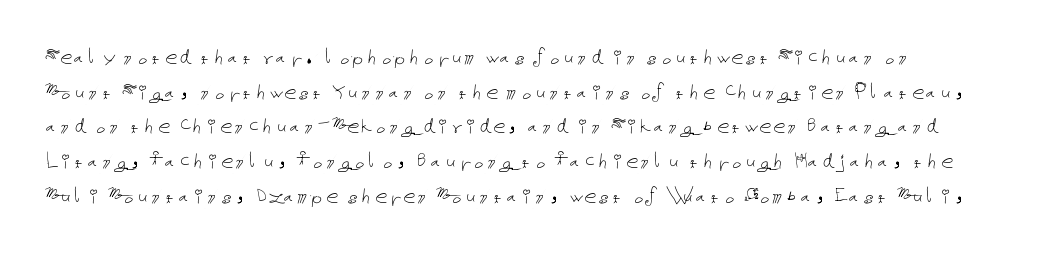
The image shows 25 px text type, upright; set left-aligned, normal line spacing (1.39x), normal letter spacing, not underlined.
